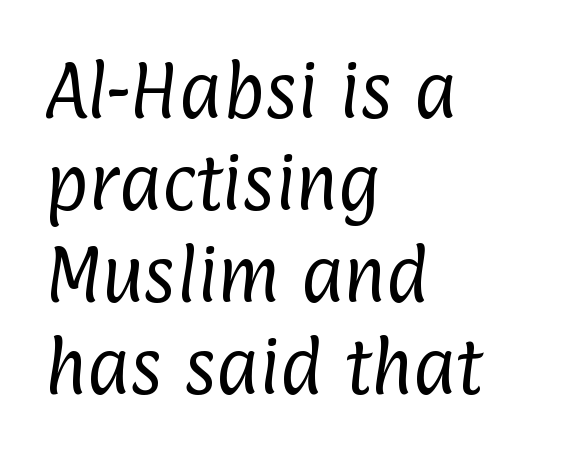
The image shows 63 px regular-weight, condensed sans-serif type; set left-aligned, normal line spacing (1.46x), normal letter spacing, not underlined; low stroke contrast and a medium x-height.
